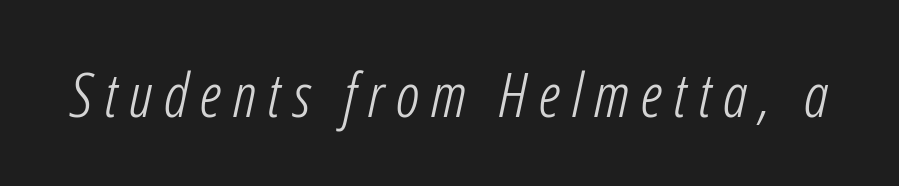
Proportional: the letters do not fall into vertical columns. You can tell it's italic because the verticals aren't actually vertical. The face looks like a standard text weight, possibly lighter. Bare-footed words on every line.
